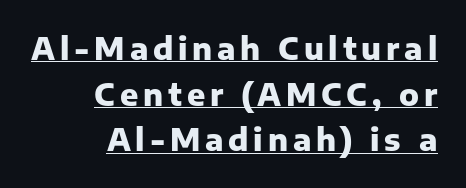
Q: Is the text bold? A: Yes.
Q: Is the text italic (slanted)? A: No, it is upright.
Q: Is the typeface a serif or a sans-serif typeface? A: Sans-serif.
Q: Is the text underlined? A: Yes.
Q: How is the paragraph aligned? A: Right-aligned.
Q: Is the spacing between lines tight, normal or loose? A: Normal.
Q: Width (condensed, normal, or wide)? A: Normal.
Q: Stroke contrast? A: Low.
Q: x-height? A: Medium.
Q: Monospaced? A: No.
